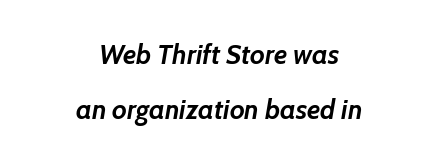
{"italic": "yes", "lean": "right", "slant_degrees": 7, "bold": "yes", "underline": "no", "align": "center", "line_spacing": "loose", "line_spacing_ratio": 2.03, "letter_spacing": "normal", "letter_spacing_em": 0.0, "glyph_px": 27}
